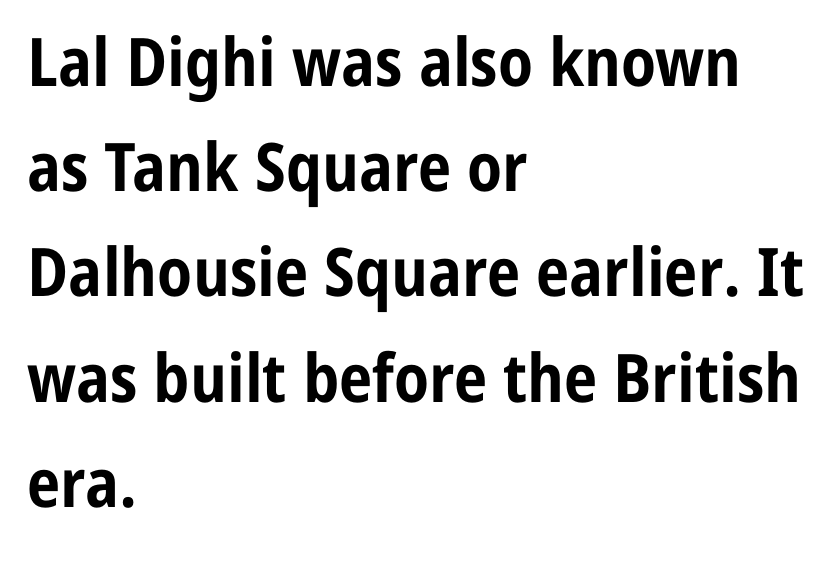
Looks like regular typesetting: each glyph gets only the width it needs. Note: no serifs on the glyphs. The lines in this sample share a left origin and differ only in where they stop. Descenders are the only things crossing below the line. Standard letterfit; no display-style spreading of the glyphs. The lettering holds an erect, upright posture throughout.
